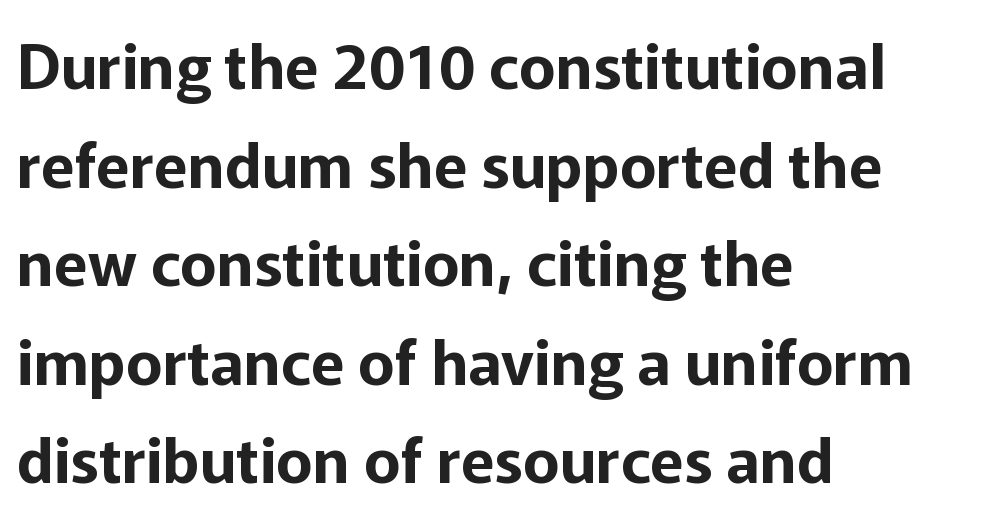
{"serif": "no", "italic": "no", "width": "normal", "stroke_contrast": "low", "x_height": "medium", "monospaced": "no", "underline": "no", "align": "left", "line_spacing": "normal", "line_spacing_ratio": 1.59, "letter_spacing": "normal", "letter_spacing_em": 0.0, "glyph_px": 62}
